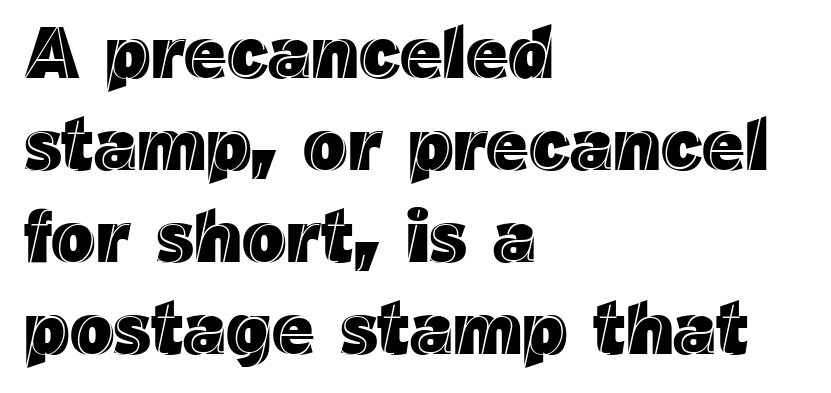
The image shows 73 px text type, upright; set left-aligned, normal line spacing (1.26x), normal letter spacing, not underlined; a medium x-height.
